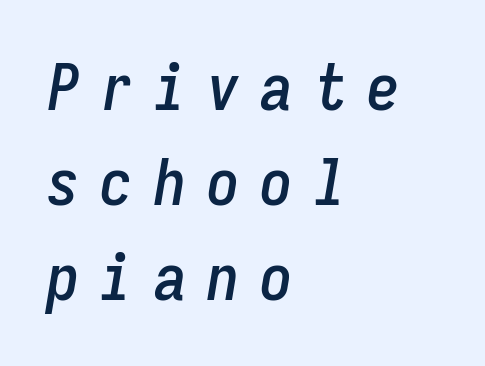
Type without underlining. A typesetter would call this leading conventional body-copy spacing. The letters are slanted; this is an italic face. Compared with typical body copy, the letter spacing here is much looser.
